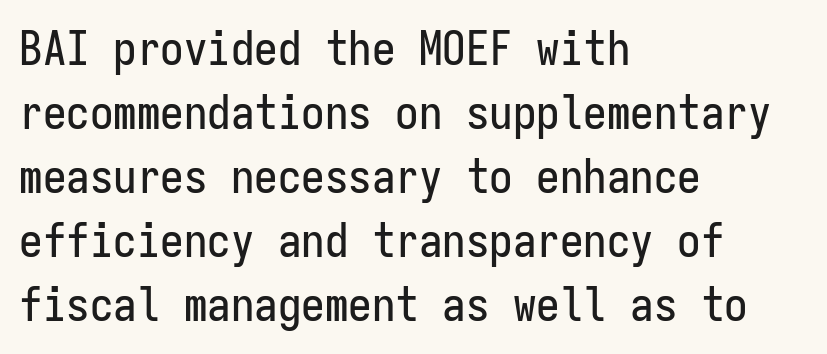
Q: Is the text italic (slanted)? A: No, it is upright.
Q: Is the typeface a serif or a sans-serif typeface? A: Sans-serif.
Q: Is the text underlined? A: No.
Q: How is the paragraph aligned? A: Left-aligned.
Q: Is the spacing between letters normal or unusually wide? A: Normal.
Q: Is the spacing between lines tight, normal or loose? A: Normal.
Q: Width (condensed, normal, or wide)? A: Condensed.
Q: Stroke contrast? A: Low.
Q: x-height? A: Medium.
Q: Monospaced? A: Yes.
